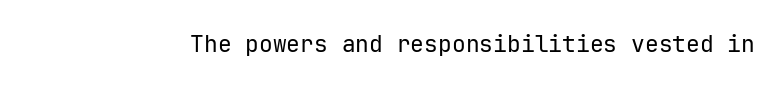
{"italic": "no", "bold": "no", "underline": "no", "letter_spacing": "normal", "letter_spacing_em": 0.0, "glyph_px": 23}
